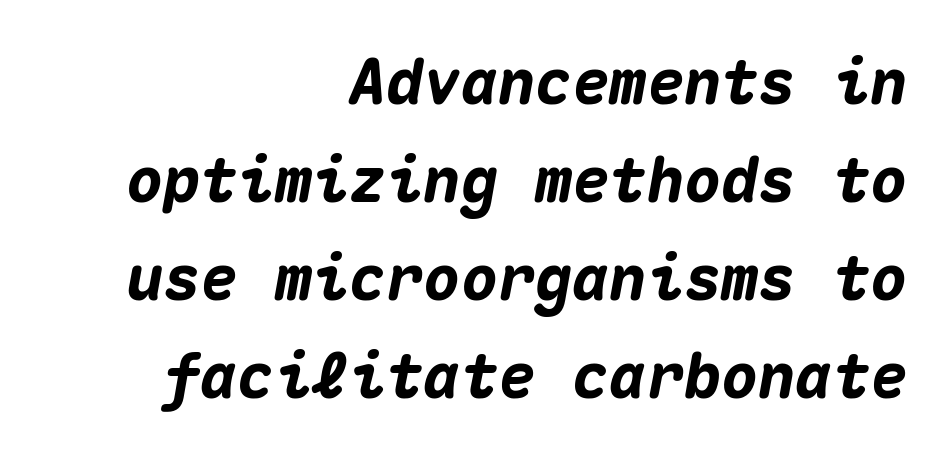
The image shows 62 px heavy type, italic (leaning right), monospaced; set right-aligned, normal line spacing (1.58x), normal letter spacing, not underlined; medium stroke contrast and a medium x-height.
